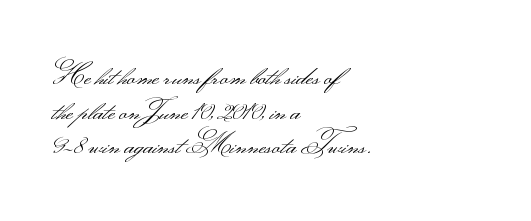
Q: Is the text bold? A: No.
Q: Is the text italic (slanted)? A: Yes.
Q: Is the typeface a serif or a sans-serif typeface? A: Sans-serif.
Q: Is the text underlined? A: No.
Q: How is the paragraph aligned? A: Left-aligned.
Q: Is the spacing between letters normal or unusually wide? A: Normal.
Q: Width (condensed, normal, or wide)? A: Wide.
Q: Stroke contrast? A: Medium.
Q: Monospaced? A: No.
